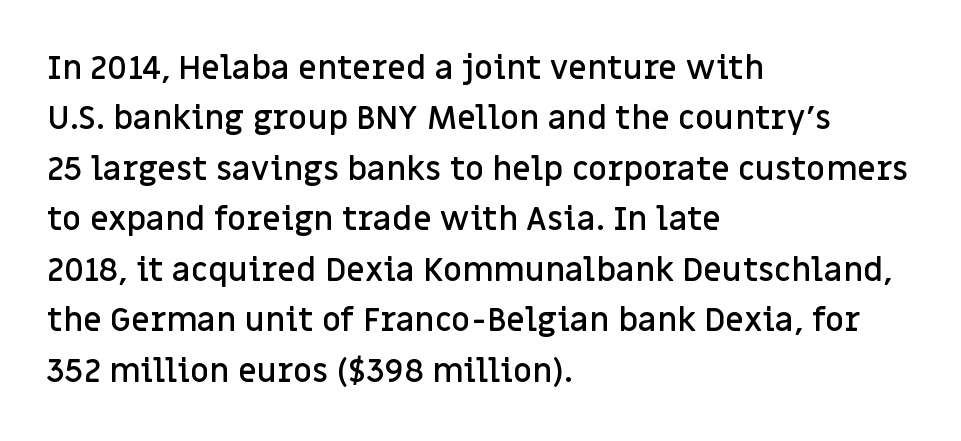
The lines sit at an ordinary, default distance from one another. A typesetter would mark this as roman, not italic. This sample is left-justified, so line endings fall wherever the words run out. Looks like regular typesetting: each glyph gets only the width it needs. Between one letter and the next there's only the usual sliver of space.
